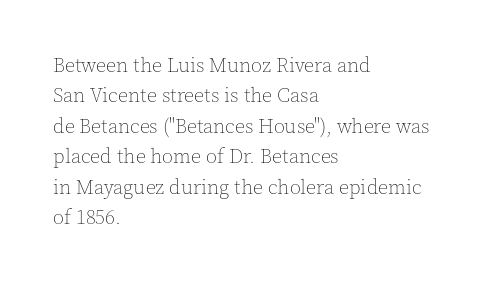
The typesetting does not lean heavy: it is not bold. Words appear dense and cohesive because spacing is normal. Every character sits straight up, as roman type does. What's the leading like? Ordinary, nothing unusual. Glance below the letters and you will spot only blank space.
